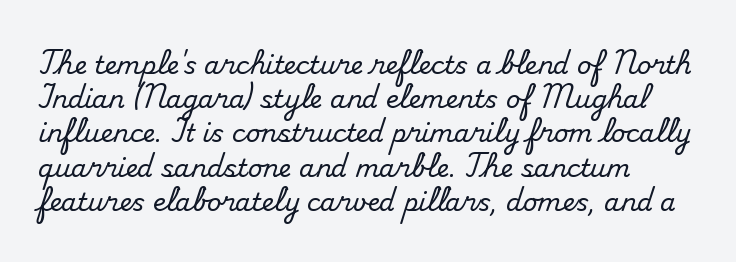
{"underline": "no", "align": "left", "line_spacing": "normal", "line_spacing_ratio": 1.37, "letter_spacing": "normal", "letter_spacing_em": 0.0, "glyph_px": 25}
